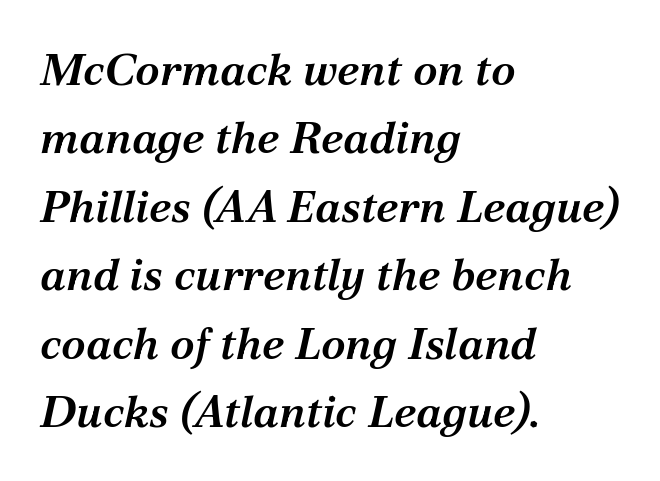
Left-aligned paragraph, ragged on the right. It's the slanting kind of type. A normal amount of white space separates one row of letters from the next. The face used here is rendered with its standard letterfit. Weight: semibold (demi). Classification — serif.
